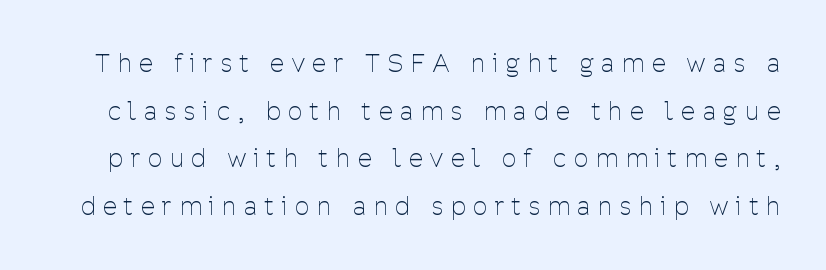
{"italic": "no", "bold": "no", "underline": "no", "line_spacing": "loose", "line_spacing_ratio": 1.91, "letter_spacing": "wide", "letter_spacing_em": 0.32, "glyph_px": 25}
